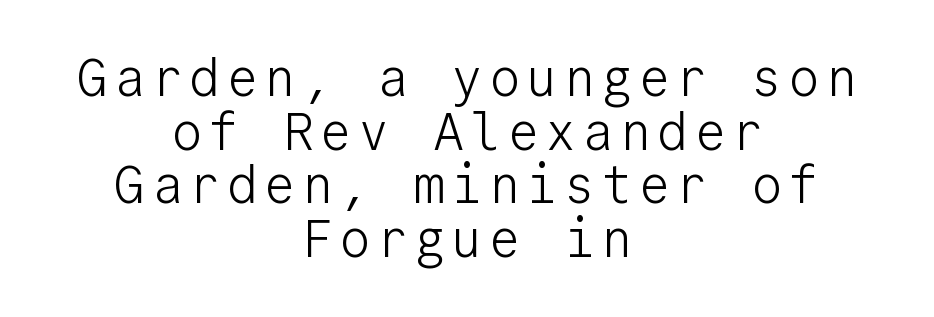
Q: Is the text bold? A: No.
Q: Is the text italic (slanted)? A: No, it is upright.
Q: Is the typeface a serif or a sans-serif typeface? A: Sans-serif.
Q: Is the text underlined? A: No.
Q: How is the paragraph aligned? A: Centered.
Q: Is the spacing between lines tight, normal or loose? A: Tight.
Q: Width (condensed, normal, or wide)? A: Normal.
Q: Stroke contrast? A: Low.
Q: x-height? A: Medium.
Q: Monospaced? A: Yes.
